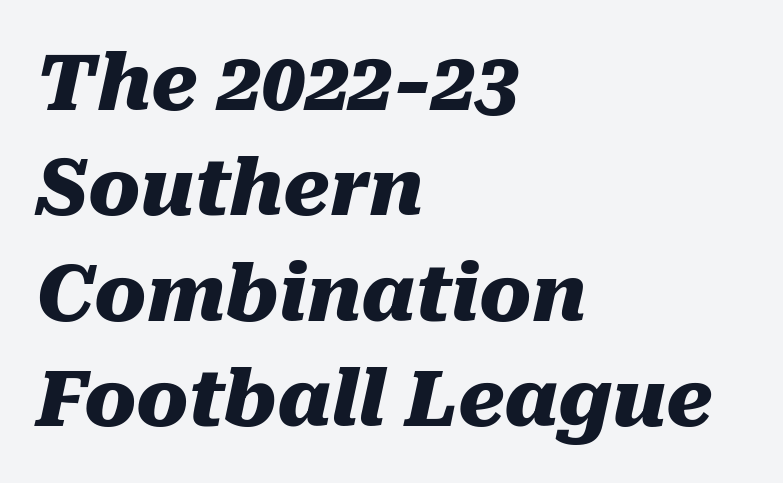
Spacing verdict: proportional, widths tailored to each character. The space directly below the letters is spotless. Line spacing here is normal. Each glyph is drawn with heavy, bold strokes. The rendering anchors every line to the left-hand side.
